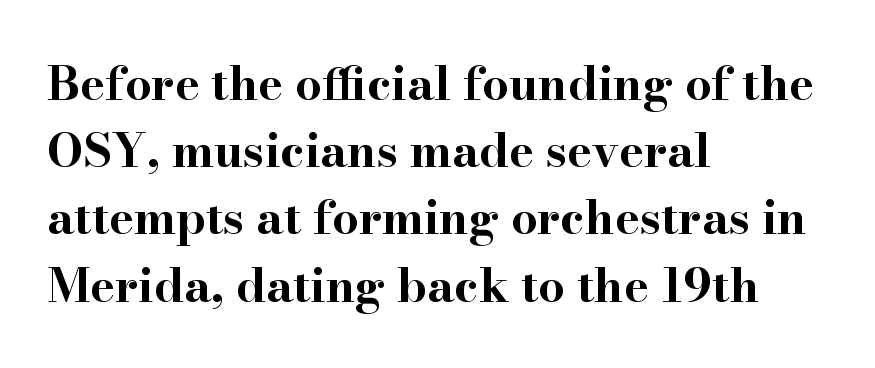
{"serif": "yes", "italic": "no", "bold": "yes", "weight": "bold", "width": "wide", "stroke_contrast": "high", "x_height": "small", "monospaced": "no", "underline": "no", "align": "left", "line_spacing": "normal", "line_spacing_ratio": 1.43, "letter_spacing": "normal", "letter_spacing_em": 0.0, "glyph_px": 47}
